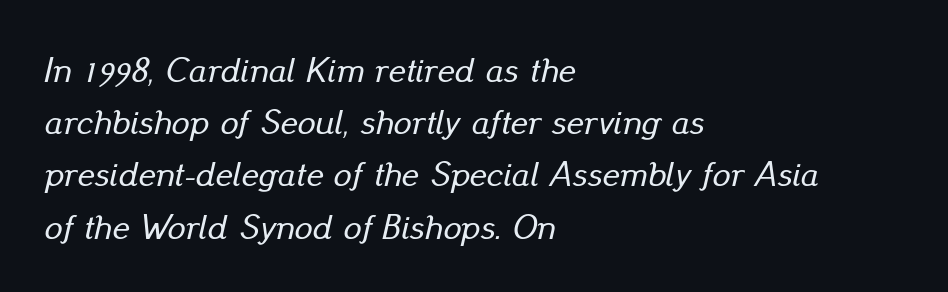
Q: Is the text italic (slanted)? A: Yes, it leans right by about 13 degrees.
Q: Is the text underlined? A: No.
Q: How is the paragraph aligned? A: Left-aligned.
Q: Is the spacing between letters normal or unusually wide? A: Normal.
Q: Is the spacing between lines tight, normal or loose? A: Normal.
Q: Width (condensed, normal, or wide)? A: Normal.
Q: Stroke contrast? A: Low.
Q: x-height? A: Small.
Q: Monospaced? A: No.
